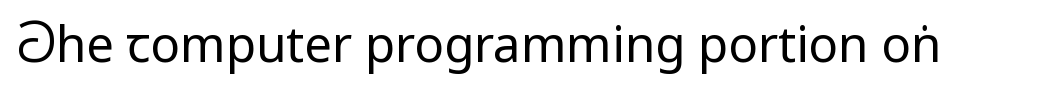
Q: Is the text bold? A: No.
Q: Is the text italic (slanted)? A: No, it is upright.
Q: Is the typeface a serif or a sans-serif typeface? A: Sans-serif.
Q: Is the text underlined? A: No.
Q: Is the spacing between letters normal or unusually wide? A: Normal.
Q: Width (condensed, normal, or wide)? A: Condensed.
Q: Stroke contrast? A: Low.
